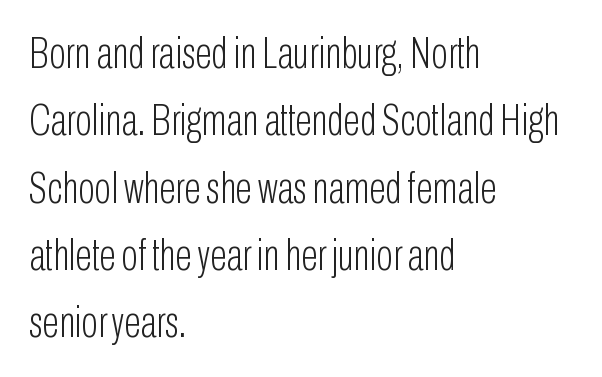
Stems and bowls with no extra thickness — not bold. Line starts are locked; line ends wander. This rendering leaves character spacing at its baseline value. These lines sit exactly where default settings would place them. A typesetter would label this face a sans. The passage shown is typed in a proportional face where columns would drift.
